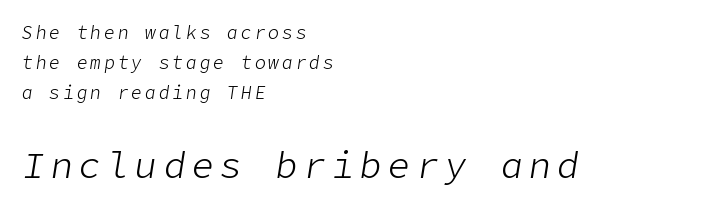
The image shows 37 px light type, italic (leaning right); set left-aligned, normal line spacing (1.67x), not underlined; the second (bottom) block is 2.06x larger; low stroke contrast and a medium x-height.
